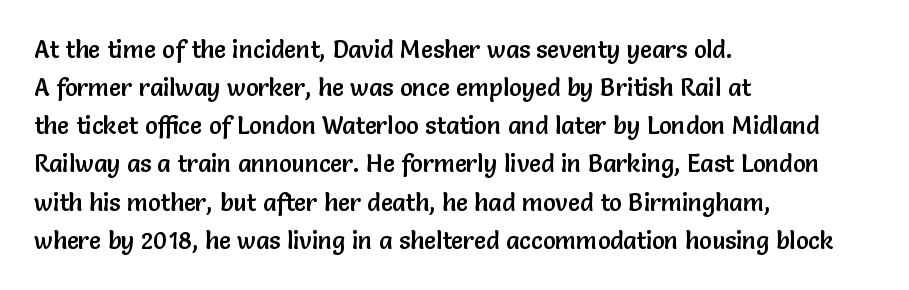
Q: Is the text italic (slanted)? A: No, it is upright.
Q: Is the text underlined? A: No.
Q: How is the paragraph aligned? A: Left-aligned.
Q: Is the spacing between letters normal or unusually wide? A: Normal.
Q: Is the spacing between lines tight, normal or loose? A: Normal.
